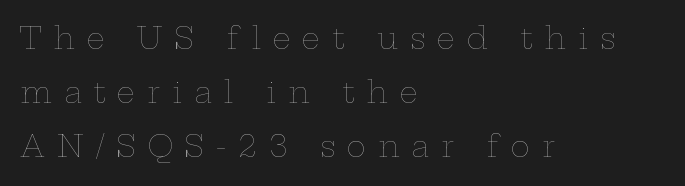
{"italic": "no", "bold": "no", "weight": "thin", "width": "wide", "stroke_contrast": "low", "x_height": "medium", "monospaced": "no", "underline": "no", "align": "left", "line_spacing_ratio": 1.87, "letter_spacing": "wide", "letter_spacing_em": 0.41, "glyph_px": 29}
